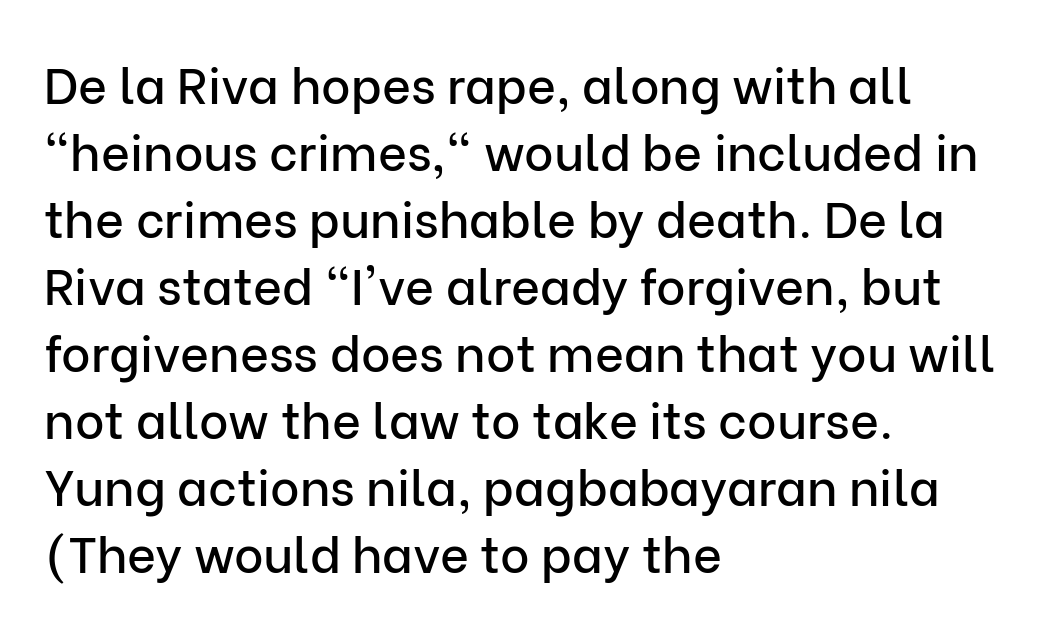
The image shows 50 px sans-serif type, upright; set left-aligned, normal line spacing (1.34x), normal letter spacing, not underlined; low stroke contrast and a medium x-height.
